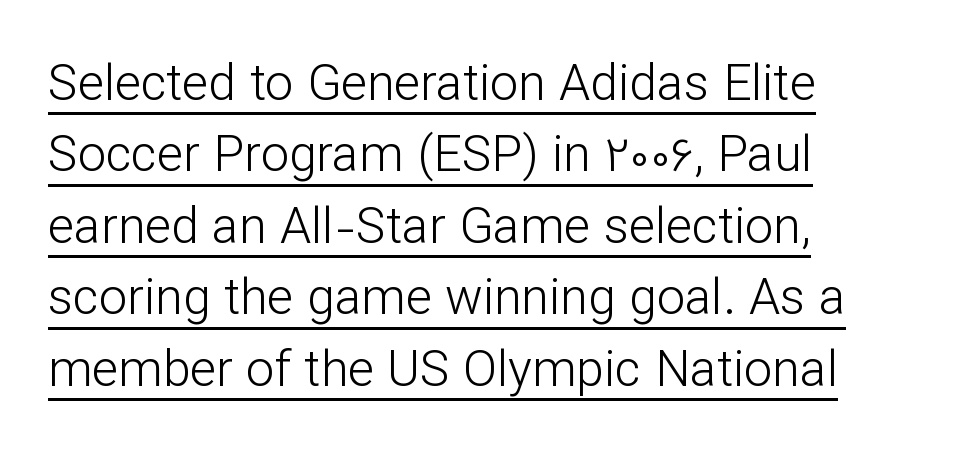
{"serif": "no", "italic": "no", "bold": "no", "weight": "light", "width": "normal", "stroke_contrast": "low", "x_height": "medium", "monospaced": "no", "underline": "yes", "align": "left", "line_spacing": "normal", "line_spacing_ratio": 1.43, "letter_spacing": "normal", "letter_spacing_em": 0.0, "glyph_px": 50}
